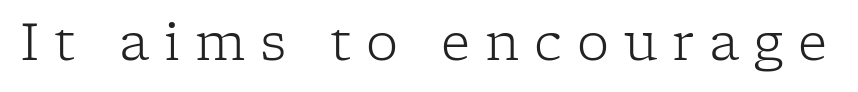
{"serif": "yes", "italic": "no", "bold": "no", "weight": "light", "width": "normal", "stroke_contrast": "low", "x_height": "medium", "monospaced": "no", "underline": "no", "letter_spacing": "wide", "letter_spacing_em": 0.29, "glyph_px": 51}
